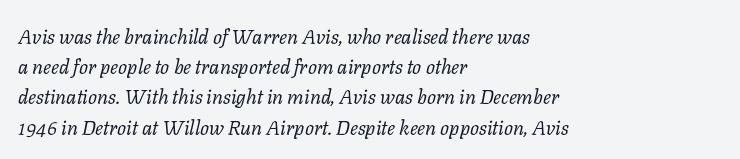
The image shows 20 px text type, italic (leaning right); set left-aligned, normal line spacing (1.51x), normal letter spacing, not underlined.
